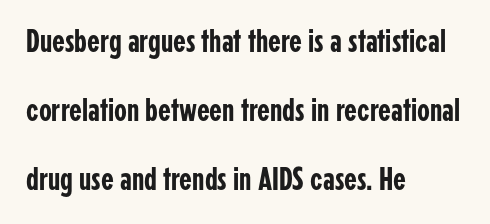
{"serif": "no", "italic": "no", "width": "condensed", "stroke_contrast": "low", "x_height": "medium", "monospaced": "no", "underline": "no", "align": "left", "line_spacing": "loose", "line_spacing_ratio": 2.09, "letter_spacing": "normal", "letter_spacing_em": 0.0, "glyph_px": 33}
